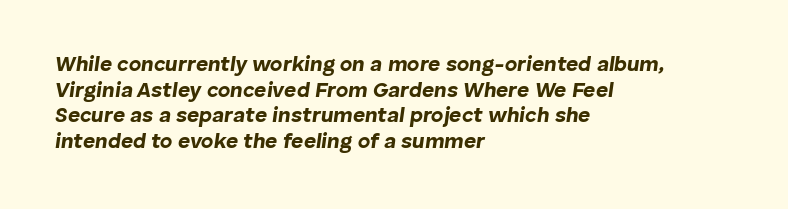
Q: Is the text bold? A: Yes.
Q: Is the text italic (slanted)? A: Yes, it leans right by about 8 degrees.
Q: Is the text underlined? A: No.
Q: How is the paragraph aligned? A: Left-aligned.
Q: Is the spacing between letters normal or unusually wide? A: Normal.
